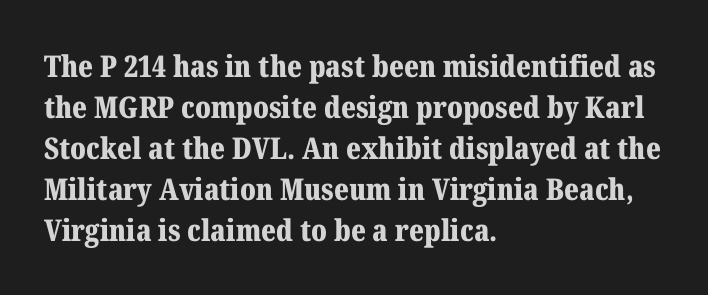
Is this a fixed-width face? No — the glyphs have proportional, varying widths. The compositor pushed each line to the left boundary. These lines were composed using upright roman letters. Descender tails drop into unmarked territory. Line spacing here is normal.
